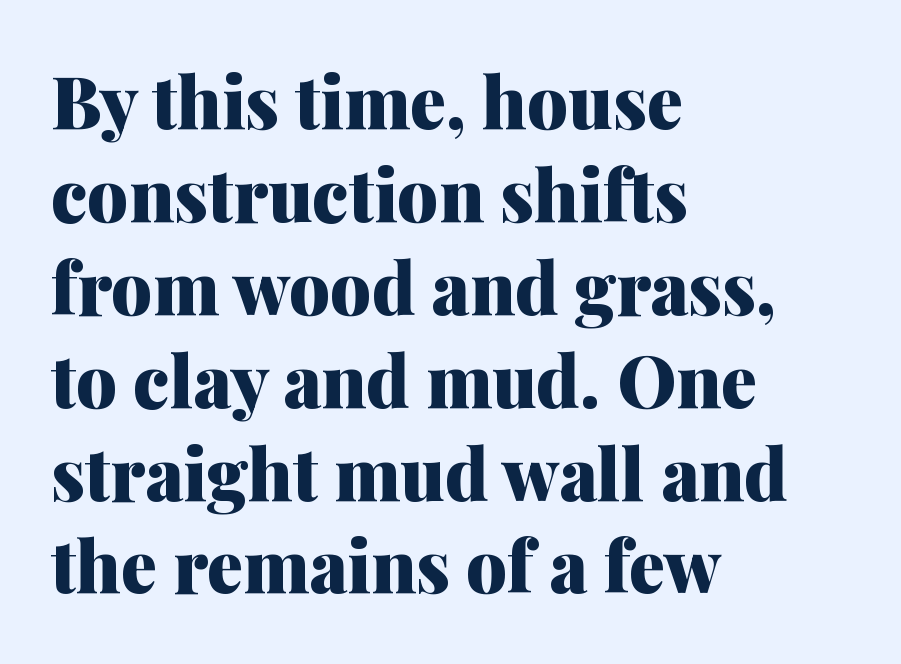
The image shows 72 px heavy serif type, upright; set left-aligned, normal line spacing (1.29x), normal letter spacing, not underlined; medium stroke contrast and a medium x-height.
